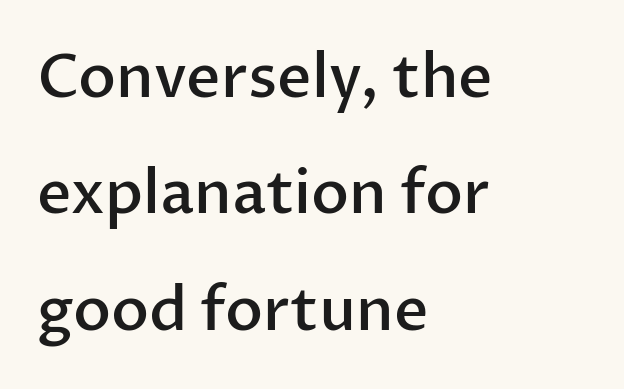
Q: Is the text bold? A: Semi-bold.
Q: Is the text italic (slanted)? A: No, it is upright.
Q: Is the typeface a serif or a sans-serif typeface? A: Sans-serif.
Q: Is the text underlined? A: No.
Q: How is the paragraph aligned? A: Left-aligned.
Q: Is the spacing between letters normal or unusually wide? A: Normal.
Q: Is the spacing between lines tight, normal or loose? A: Loose.
Q: Width (condensed, normal, or wide)? A: Normal.
Q: Stroke contrast? A: Low.
Q: x-height? A: Medium.
Q: Monospaced? A: No.
